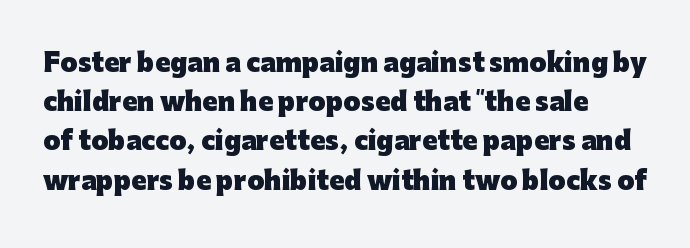
Q: Is the text bold? A: Yes.
Q: Is the text italic (slanted)? A: No, it is upright.
Q: Is the text underlined? A: No.
Q: Is the spacing between letters normal or unusually wide? A: Normal.
Q: Is the spacing between lines tight, normal or loose? A: Normal.
